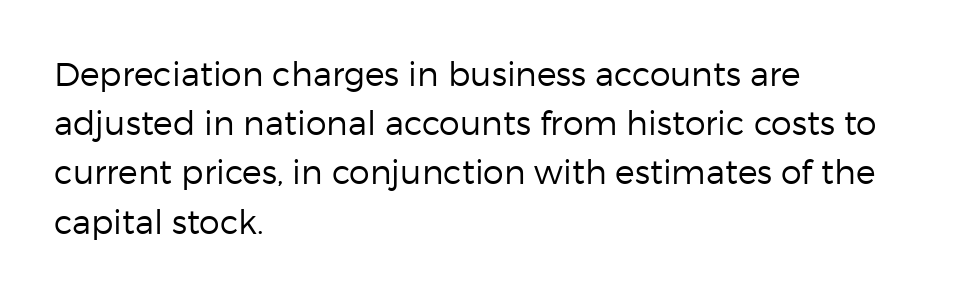
{"serif": "no", "italic": "no", "bold": "no", "weight": "regular", "width": "normal", "stroke_contrast": "low", "x_height": "medium", "monospaced": "no", "underline": "no", "align": "left", "line_spacing": "normal", "line_spacing_ratio": 1.49, "letter_spacing": "normal", "letter_spacing_em": 0.0, "glyph_px": 33}
